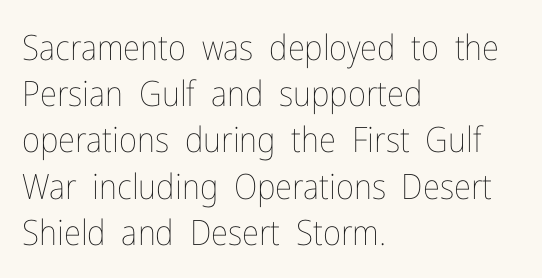
The image shows 35 px thin, condensed type, upright; set left-aligned, normal line spacing (1.32x), normal letter spacing, not underlined; low stroke contrast and a medium x-height.
